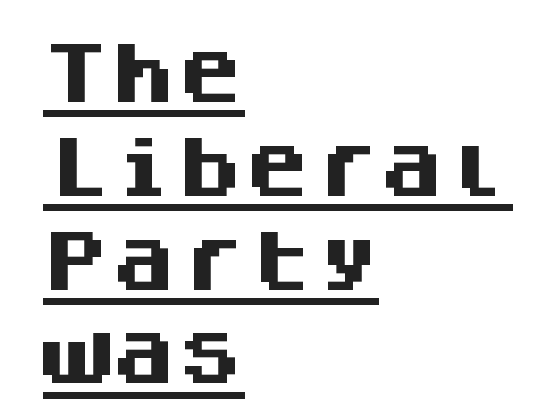
The lettering holds an erect, upright posture throughout. Leading: standard. Every row of glyphs begins at an identical x-position on the left. The text was rendered using a sans face with plain stroke endings.
